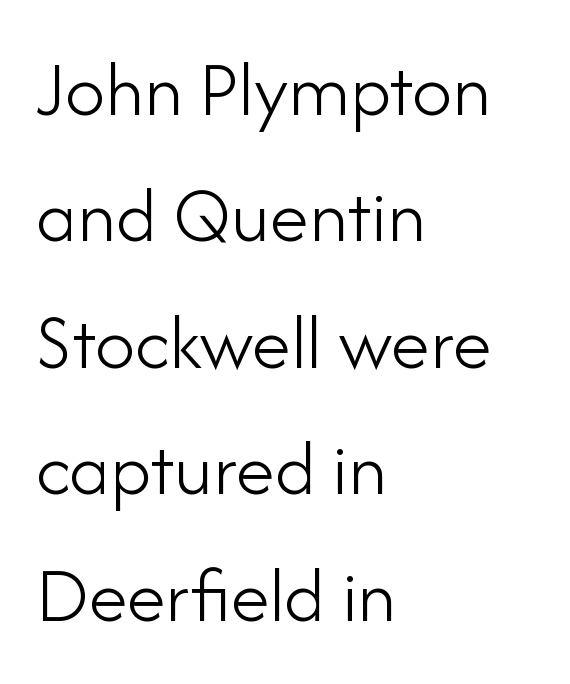
Q: Is the text bold? A: No.
Q: Is the text italic (slanted)? A: No, it is upright.
Q: Is the typeface a serif or a sans-serif typeface? A: Sans-serif.
Q: Is the text underlined? A: No.
Q: How is the paragraph aligned? A: Left-aligned.
Q: Is the spacing between letters normal or unusually wide? A: Normal.
Q: Is the spacing between lines tight, normal or loose? A: Normal.
Q: Width (condensed, normal, or wide)? A: Normal.
Q: Stroke contrast? A: Low.
Q: x-height? A: Small.
Q: Monospaced? A: No.
